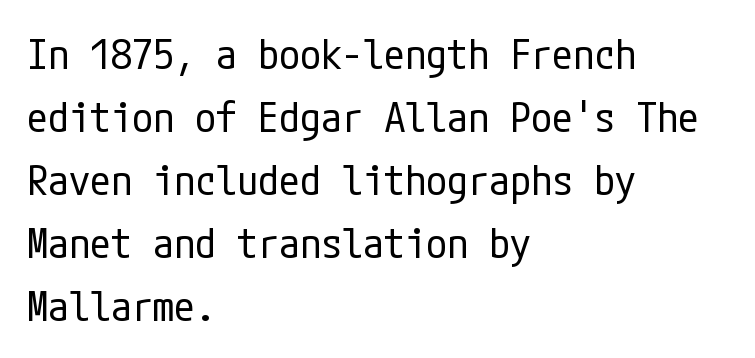
The block of text has a typical density, with ordinary space between rows. Compared with typical body copy, the letter spacing here is the same. The space beneath each line is pristine and unruled. Font category for this specimen: sans-serif. Caption: face not bold, strokes unweighted.
